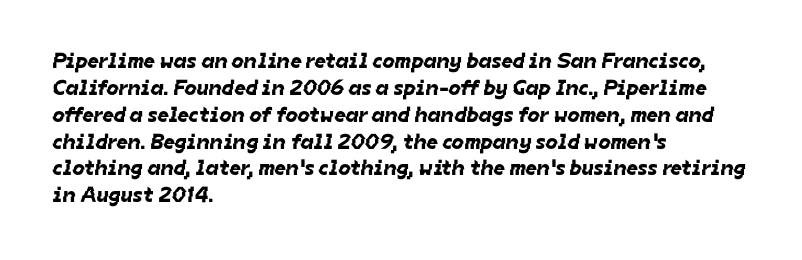
Q: Is the text underlined? A: No.
Q: How is the paragraph aligned? A: Left-aligned.
Q: Is the spacing between letters normal or unusually wide? A: Normal.
